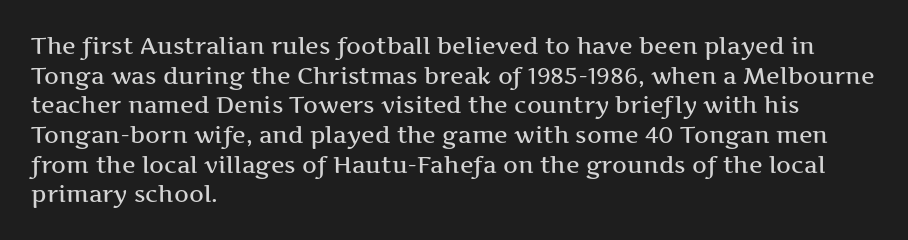
{"italic": "no", "underline": "no", "align": "left", "line_spacing": "normal", "line_spacing_ratio": 1.29, "letter_spacing": "normal", "letter_spacing_em": 0.0, "glyph_px": 23}
